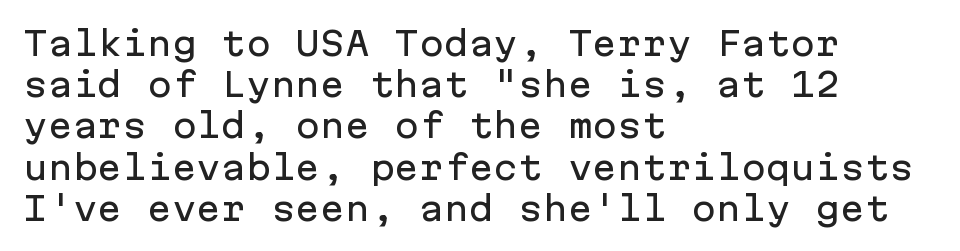
Q: Is the text italic (slanted)? A: No, it is upright.
Q: Is the typeface a serif or a sans-serif typeface? A: Sans-serif.
Q: Is the text underlined? A: No.
Q: How is the paragraph aligned? A: Left-aligned.
Q: Is the spacing between letters normal or unusually wide? A: Normal.
Q: Is the spacing between lines tight, normal or loose? A: Normal.
Q: Width (condensed, normal, or wide)? A: Normal.
Q: Stroke contrast? A: Low.
Q: x-height? A: Medium.
Q: Monospaced? A: Yes.
